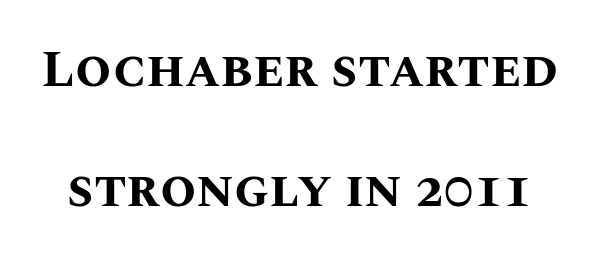
The image shows 52 px bold type, upright; set loose line spacing (2.31x), normal letter spacing, not underlined; medium stroke contrast and a large x-height.
